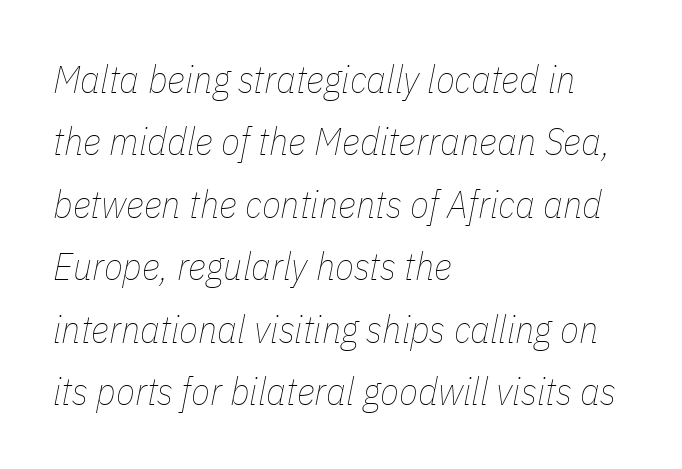
{"italic": "yes", "lean": "right", "slant_degrees": 11, "bold": "no", "weight": "thin", "width": "condensed", "stroke_contrast": "low", "x_height": "medium", "monospaced": "no", "underline": "no", "align": "left", "line_spacing": "normal", "line_spacing_ratio": 1.6, "letter_spacing": "normal", "letter_spacing_em": 0.0, "glyph_px": 39}
